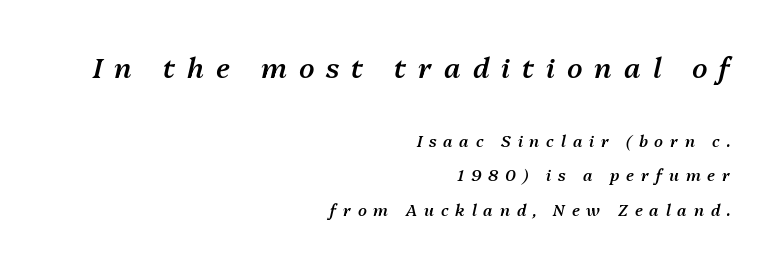
{"italic": "yes", "lean": "right", "slant_degrees": 13, "bold": "semi", "weight": "semibold", "width": "normal", "stroke_contrast": "medium", "x_height": "medium", "monospaced": "no", "underline": "no", "align": "right", "line_spacing": "loose", "line_spacing_ratio": 2.16, "letter_spacing": "wide", "letter_spacing_em": 0.43, "larger_block": "first", "size_ratio": 1.75, "glyph_px": 28}
